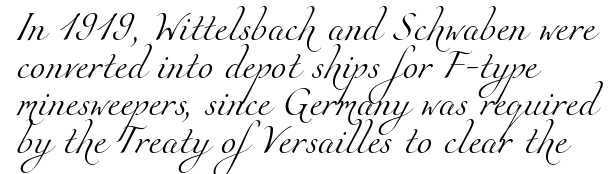
Leading: standard. The lines in this sample share a left origin and differ only in where they stop. Check the space under the baseline: it is left empty. The passage shown has conventional tracking throughout. Is this a fixed-width face? No — the glyphs have proportional, varying widths.
